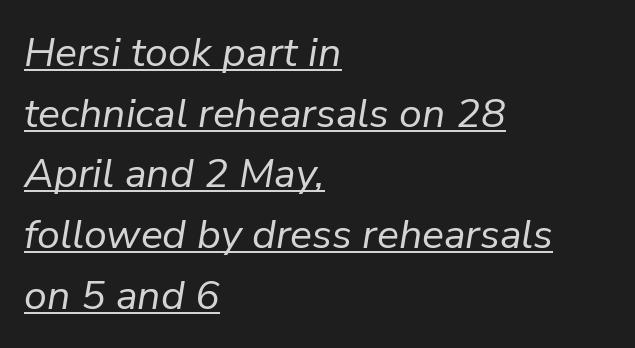
{"italic": "yes", "lean": "right", "slant_degrees": 9, "bold": "no", "weight": "regular", "width": "normal", "stroke_contrast": "low", "x_height": "medium", "monospaced": "no", "underline": "yes", "align": "left", "line_spacing": "normal", "line_spacing_ratio": 1.48, "letter_spacing": "normal", "letter_spacing_em": 0.0, "glyph_px": 41}
